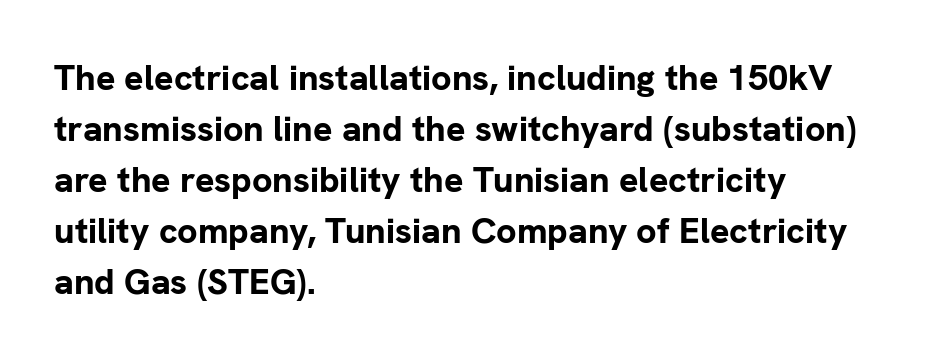
Q: Is the text bold? A: Yes.
Q: Is the text italic (slanted)? A: No, it is upright.
Q: Is the typeface a serif or a sans-serif typeface? A: Sans-serif.
Q: Is the text underlined? A: No.
Q: How is the paragraph aligned? A: Left-aligned.
Q: Is the spacing between letters normal or unusually wide? A: Normal.
Q: Is the spacing between lines tight, normal or loose? A: Normal.
Q: Width (condensed, normal, or wide)? A: Normal.
Q: Stroke contrast? A: Low.
Q: x-height? A: Medium.
Q: Monospaced? A: No.
